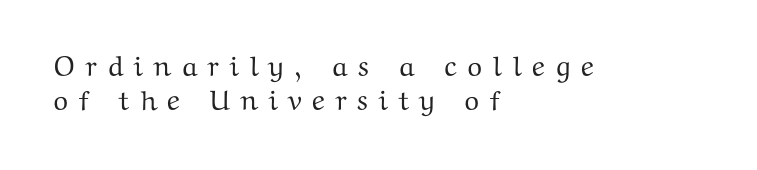
The image shows 28 px wide serif type, upright; set left-aligned, line spacing 1.23x, unusually wide letter spacing (+0.34 em), not underlined; medium stroke contrast and a medium x-height.
